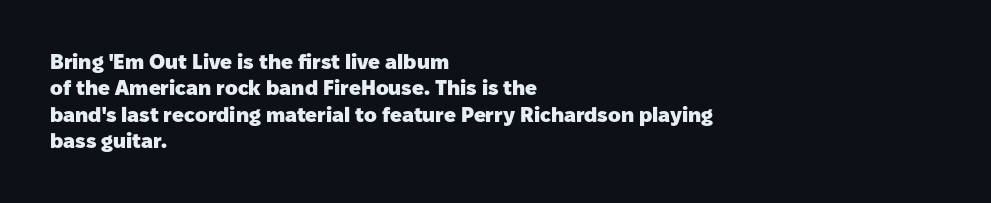
The image shows 21 px bold type, upright; set left-aligned, normal line spacing (1.26x), normal letter spacing, not underlined.
